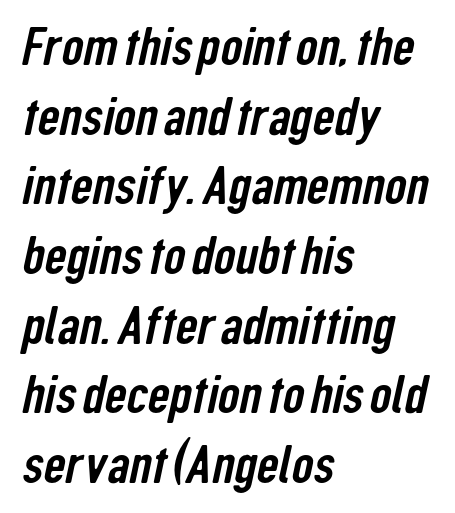
Q: Is the typeface a serif or a sans-serif typeface? A: Sans-serif.
Q: Is the text underlined? A: No.
Q: How is the paragraph aligned? A: Left-aligned.
Q: Is the spacing between letters normal or unusually wide? A: Normal.
Q: Is the spacing between lines tight, normal or loose? A: Normal.
Q: Width (condensed, normal, or wide)? A: Condensed.
Q: Stroke contrast? A: Low.
Q: x-height? A: Medium.
Q: Monospaced? A: No.
